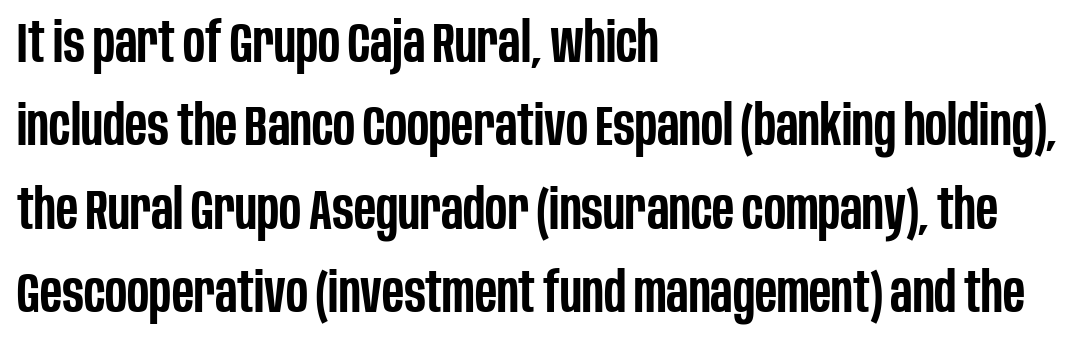
The image shows 56 px semibold, condensed sans-serif type, upright; set left-aligned, normal line spacing (1.49x), normal letter spacing, not underlined; low stroke contrast and a large x-height.
